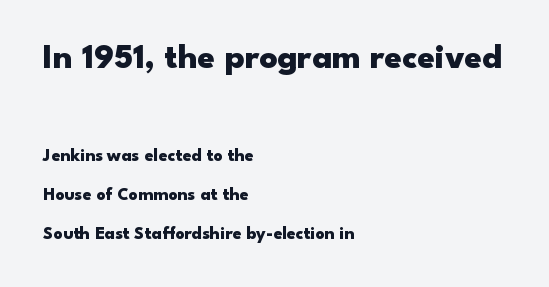
Q: Is the text bold? A: Yes.
Q: Is the text italic (slanted)? A: No, it is upright.
Q: Is the typeface a serif or a sans-serif typeface? A: Sans-serif.
Q: Is the text underlined? A: No.
Q: How is the paragraph aligned? A: Left-aligned.
Q: Is the spacing between letters normal or unusually wide? A: Normal.
Q: Is the spacing between lines tight, normal or loose? A: Loose.
Q: Which block of text is set in a larger size, the first (top) or the second (bottom)? A: The first (top) one.
Q: Width (condensed, normal, or wide)? A: Wide.
Q: Stroke contrast? A: Low.
Q: x-height? A: Small.
Q: Monospaced? A: No.
